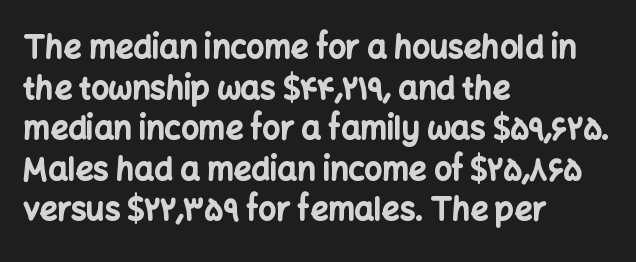
Q: Is the text bold? A: Yes.
Q: Is the text italic (slanted)? A: No, it is upright.
Q: Is the typeface a serif or a sans-serif typeface? A: Sans-serif.
Q: Is the text underlined? A: No.
Q: How is the paragraph aligned? A: Left-aligned.
Q: Is the spacing between letters normal or unusually wide? A: Normal.
Q: Is the spacing between lines tight, normal or loose? A: Normal.
Q: Width (condensed, normal, or wide)? A: Normal.
Q: Stroke contrast? A: Low.
Q: x-height? A: Medium.
Q: Monospaced? A: No.
